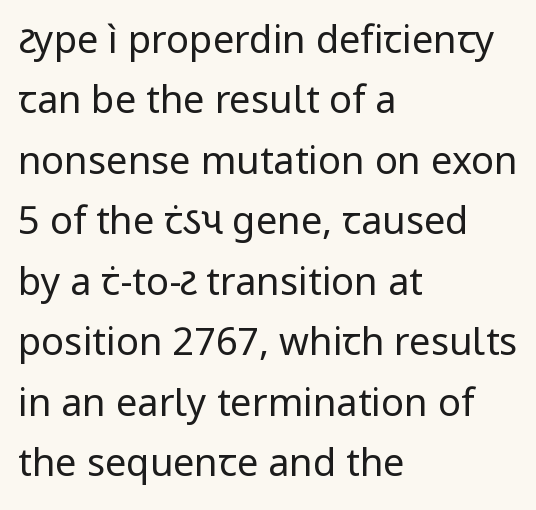
The image shows 38 px regular-weight sans-serif type, upright; set left-aligned, normal line spacing (1.59x), normal letter spacing, not underlined; low stroke contrast and a medium x-height.
